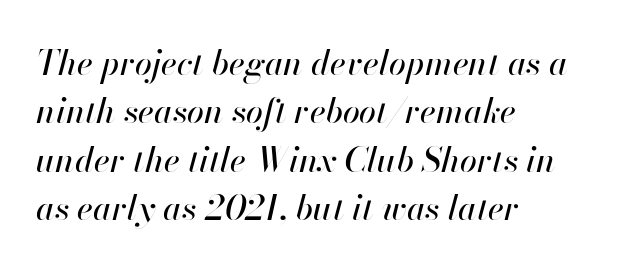
The image shows 34 px text type, italic (leaning right); set left-aligned, normal line spacing (1.42x), normal letter spacing, not underlined; high stroke contrast and a small x-height.
